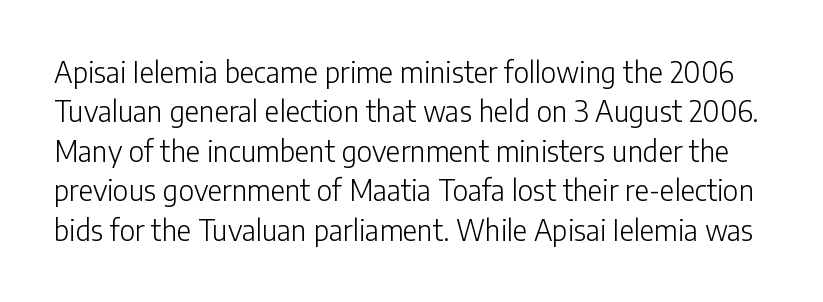
The image shows 28 px light sans-serif type, upright; set normal line spacing (1.41x), normal letter spacing, not underlined; low stroke contrast and a medium x-height.
